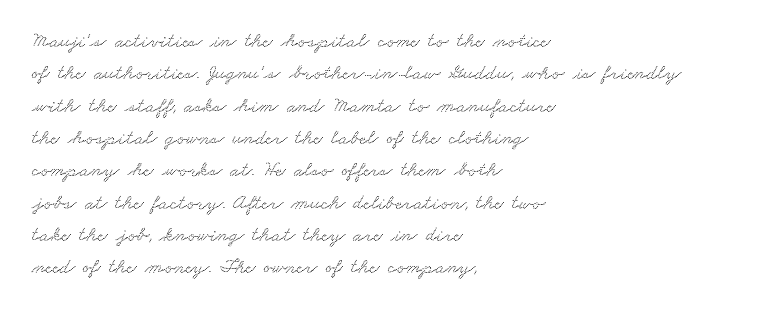
The image shows 21 px text type; set left-aligned, normal line spacing (1.54x), normal letter spacing, not underlined.
